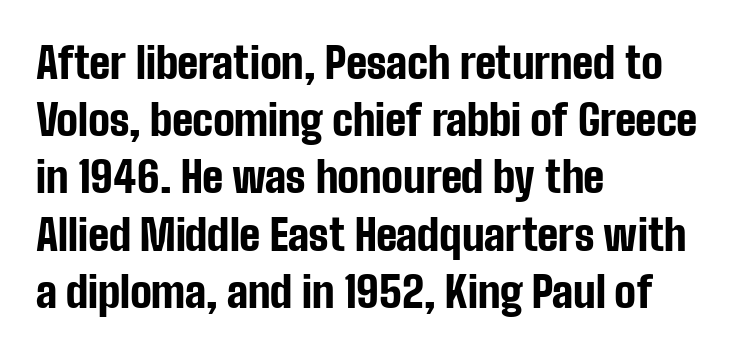
A typesetter would call this leading conventional body-copy spacing. The font's upright variant was chosen for this text. Proportional: the letters do not fall into vertical columns. Check under the words: just untouched page. The characters look thick and weighty, a clear bold. A typesetter would label this face a sans.
